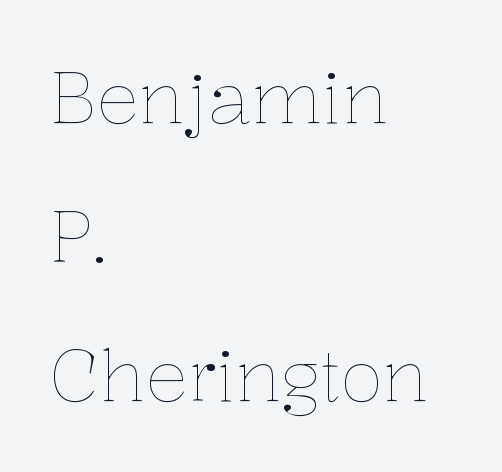
Q: Is the text bold? A: No.
Q: Is the text italic (slanted)? A: No, it is upright.
Q: Is the text underlined? A: No.
Q: How is the paragraph aligned? A: Left-aligned.
Q: Is the spacing between letters normal or unusually wide? A: Normal.
Q: Is the spacing between lines tight, normal or loose? A: Loose.
Q: Width (condensed, normal, or wide)? A: Normal.
Q: Stroke contrast? A: Low.
Q: x-height? A: Medium.
Q: Monospaced? A: No.
